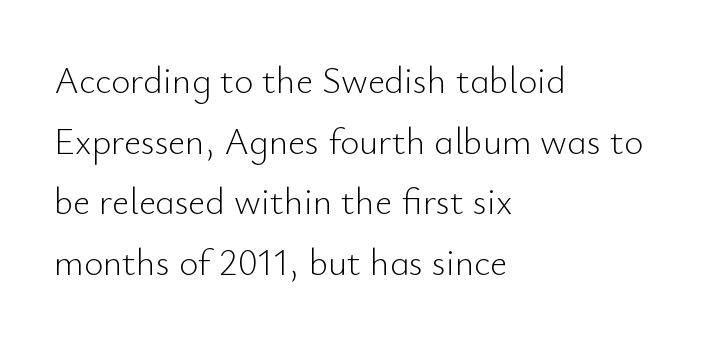
A light-to-regular cut is what we see here. The letters sit at their default tracking, neither squeezed nor spread. Decoration check: the copy has no underline. Vertical spacing — default. These lines stack with their left ends in a neat column.
